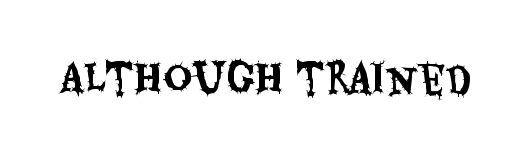
The image shows 39 px condensed sans-serif type, upright; set normal letter spacing, not underlined; medium stroke contrast and a large x-height.
